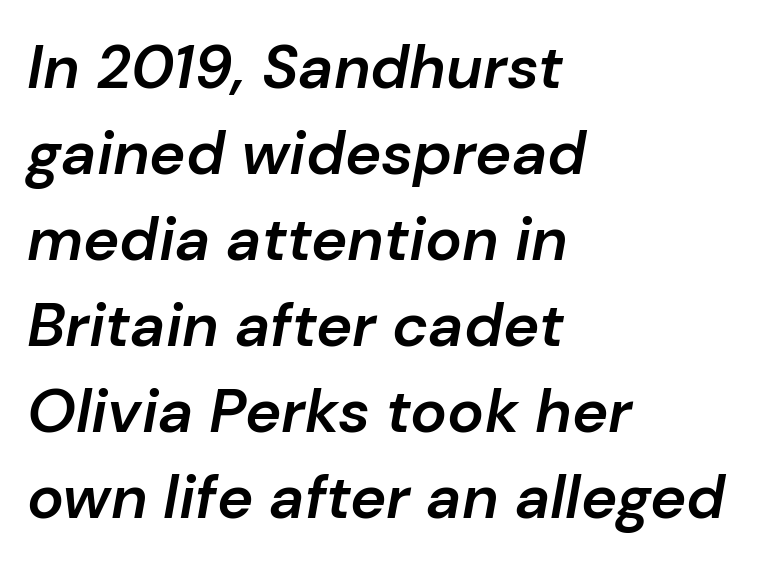
The ragged edge is on the right, which tells us the setting is flush left. The line texture is even and compact thanks to regular tracking. The baseline area is clear. You can tell it's italic because the verticals aren't actually vertical. This block has exactly the height ordinary leading produces.
